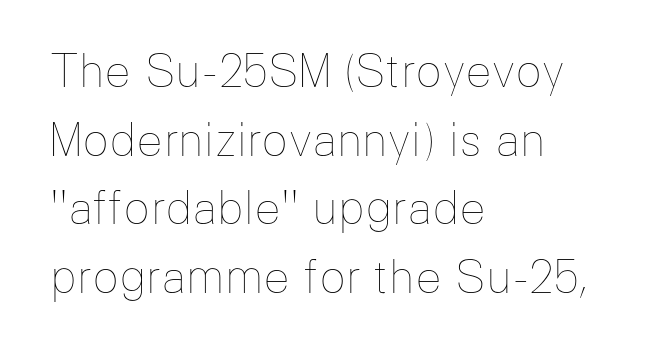
Q: Is the text bold? A: No.
Q: Is the text italic (slanted)? A: No, it is upright.
Q: Is the text underlined? A: No.
Q: How is the paragraph aligned? A: Left-aligned.
Q: Is the spacing between letters normal or unusually wide? A: Normal.
Q: Is the spacing between lines tight, normal or loose? A: Normal.
Q: Width (condensed, normal, or wide)? A: Normal.
Q: Stroke contrast? A: Low.
Q: x-height? A: Medium.
Q: Monospaced? A: No.
